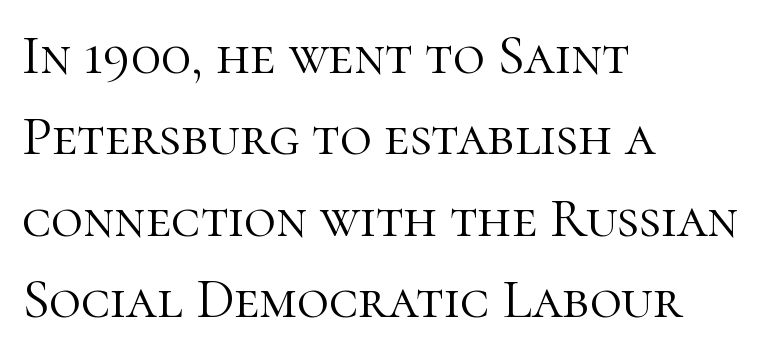
You can tell it's not italic because the verticals are truly vertical. Proportional: the letters do not fall into vertical columns. Compared with typical body copy, the letter spacing here is the same. Weight: regular or lighter. The rendering shows small feet on the letterforms — a serif design.
